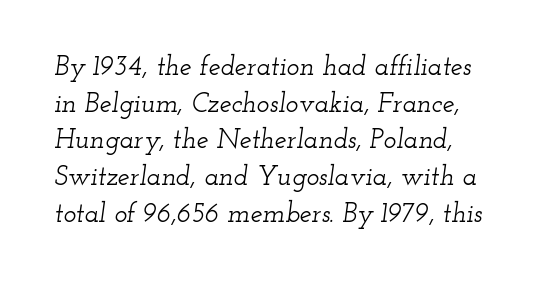
{"italic": "yes", "lean": "right", "slant_degrees": 12, "underline": "no", "line_spacing": "normal", "line_spacing_ratio": 1.36, "letter_spacing": "normal", "letter_spacing_em": 0.0, "glyph_px": 27}
